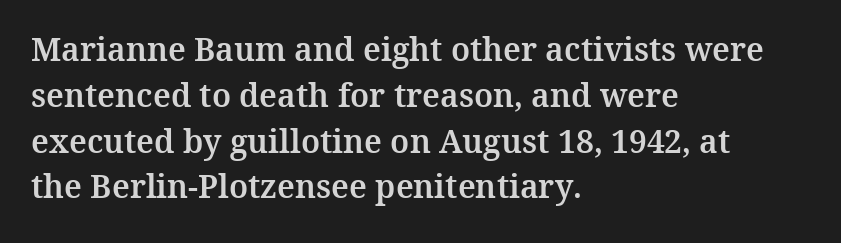
{"serif": "yes", "italic": "no", "width": "normal", "stroke_contrast": "medium", "x_height": "medium", "monospaced": "no", "underline": "no", "align": "left", "line_spacing": "normal", "line_spacing_ratio": 1.43, "letter_spacing": "normal", "letter_spacing_em": 0.0, "glyph_px": 32}
